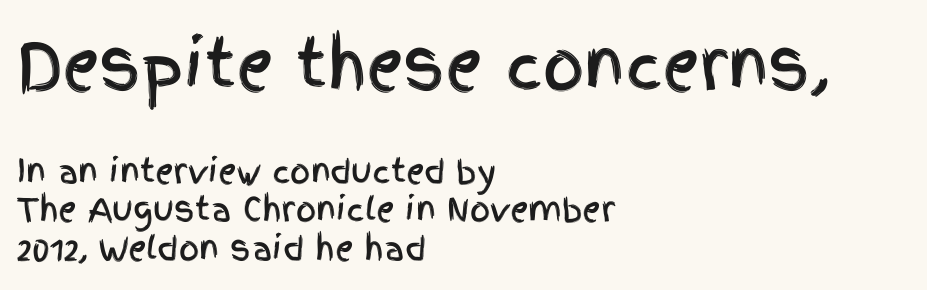
Think of a printed novel: that variable character pitch is what you see here. The block sitting higher on the canvas is the one with enlarged characters. Underline: absent. Note: no serifs on the glyphs. The face used here is rendered with its standard letterfit. This sample uses an upright cut, with every glyph sitting square on the baseline.
